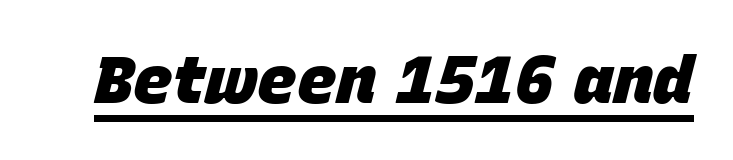
Notice how a bar underscores the lettering throughout. Character widths vary here, with narrow letters taking less room than wide ones. Does the lettering tilt? It does — this is italic. The typesetting leans heavy: a genuine bold.
